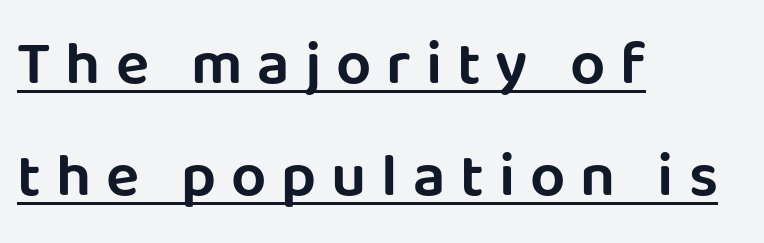
Q: Is the text italic (slanted)? A: No, it is upright.
Q: Is the typeface a serif or a sans-serif typeface? A: Sans-serif.
Q: Is the text underlined? A: Yes.
Q: How is the paragraph aligned? A: Left-aligned.
Q: Is the spacing between letters normal or unusually wide? A: Unusually wide.
Q: Width (condensed, normal, or wide)? A: Normal.
Q: Stroke contrast? A: Low.
Q: x-height? A: Large.
Q: Monospaced? A: No.
